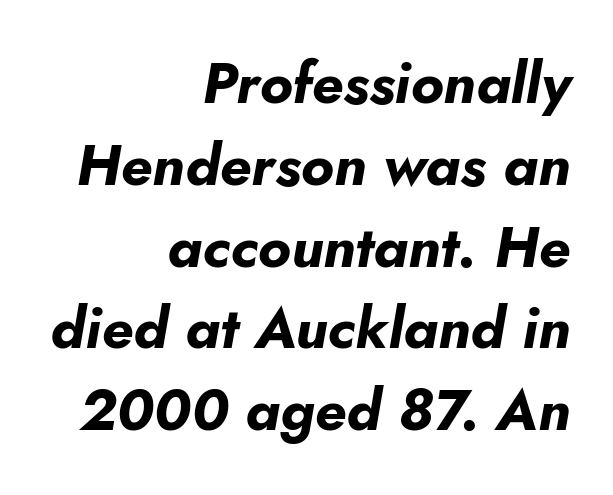
Q: Is the text bold? A: Yes.
Q: Is the text italic (slanted)? A: Yes, it leans right by about 10 degrees.
Q: Is the text underlined? A: No.
Q: How is the paragraph aligned? A: Right-aligned.
Q: Is the spacing between letters normal or unusually wide? A: Normal.
Q: Is the spacing between lines tight, normal or loose? A: Normal.
Q: Width (condensed, normal, or wide)? A: Normal.
Q: Stroke contrast? A: Low.
Q: x-height? A: Small.
Q: Monospaced? A: No.
